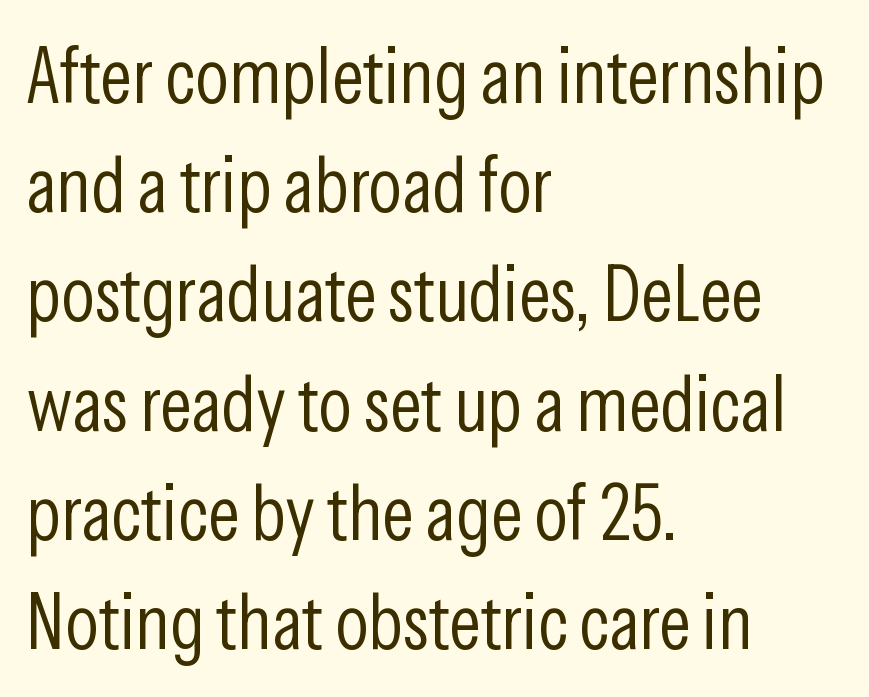
{"serif": "no", "italic": "no", "bold": "no", "weight": "light", "width": "condensed", "stroke_contrast": "low", "x_height": "medium", "monospaced": "no", "underline": "no", "align": "left", "line_spacing": "normal", "line_spacing_ratio": 1.4, "letter_spacing": "normal", "letter_spacing_em": 0.0, "glyph_px": 78}
